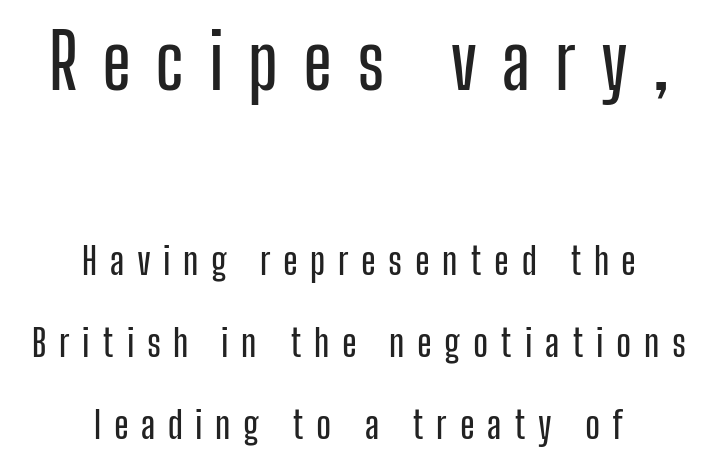
Q: Is the text italic (slanted)? A: No, it is upright.
Q: Is the typeface a serif or a sans-serif typeface? A: Sans-serif.
Q: Is the text underlined? A: No.
Q: How is the paragraph aligned? A: Centered.
Q: Is the spacing between letters normal or unusually wide? A: Unusually wide.
Q: Is the spacing between lines tight, normal or loose? A: Loose.
Q: Which block of text is set in a larger size, the first (top) or the second (bottom)? A: The first (top) one.
Q: Width (condensed, normal, or wide)? A: Condensed.
Q: Stroke contrast? A: Low.
Q: x-height? A: Medium.
Q: Monospaced? A: No.
